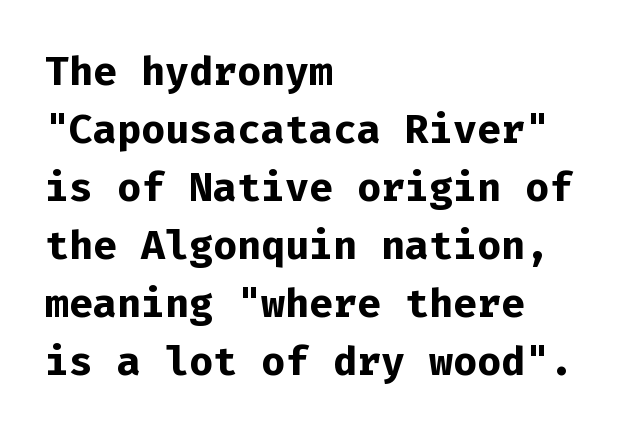
Nothing sits at the stroke ends, so this counts as sans-serif. The rendering uses typewriter-style spacing with identical character cells. The passage shown is not underscored anywhere. In terms of leading, this rendering sits right in the middle.
